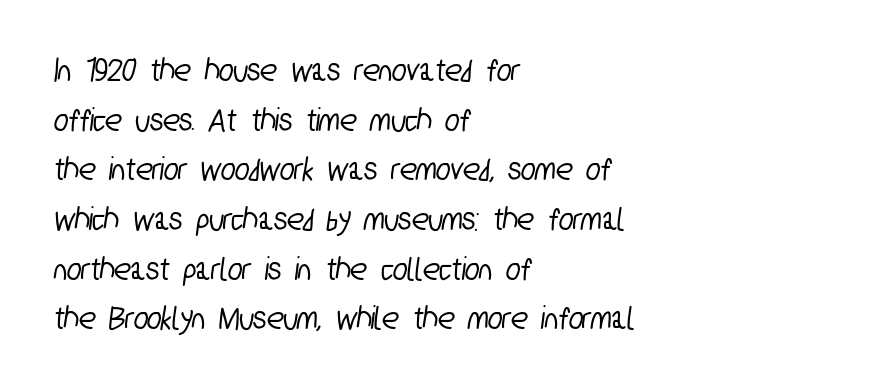
This sample uses a sans-serif face. Where is the straight margin? On the left. The gaps between neighbouring characters are ordinary and unremarkable. Successive baselines arrive at the customary interval.
